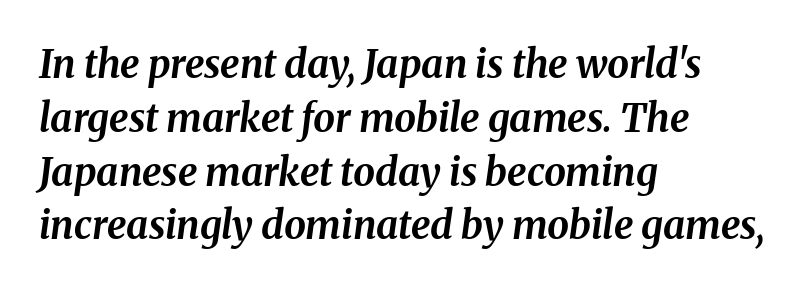
{"italic": "yes", "lean": "right", "slant_degrees": 8, "bold": "yes", "weight": "bold", "width": "normal", "stroke_contrast": "medium", "x_height": "medium", "monospaced": "no", "underline": "no", "align": "left", "line_spacing": "normal", "line_spacing_ratio": 1.38, "letter_spacing": "normal", "letter_spacing_em": 0.0, "glyph_px": 39}
